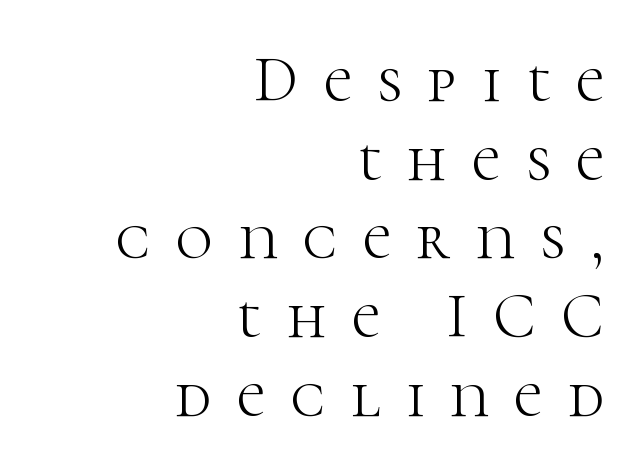
{"serif": "yes", "italic": "no", "bold": "no", "weight": "light", "width": "normal", "stroke_contrast": "high", "x_height": "medium", "monospaced": "no", "underline": "no", "align": "right", "line_spacing_ratio": 1.23, "letter_spacing": "wide", "letter_spacing_em": 0.4, "glyph_px": 64}
